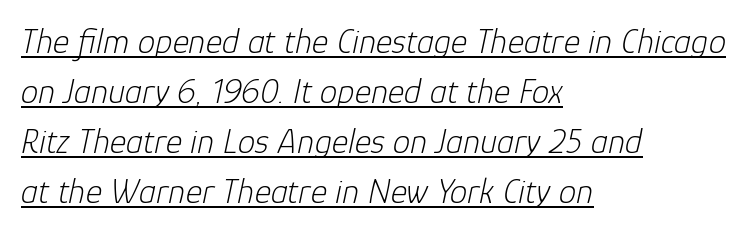
The image shows 35 px light type, italic (leaning right); set left-aligned, normal line spacing (1.43x), normal letter spacing, underlined; low stroke contrast and a medium x-height.
